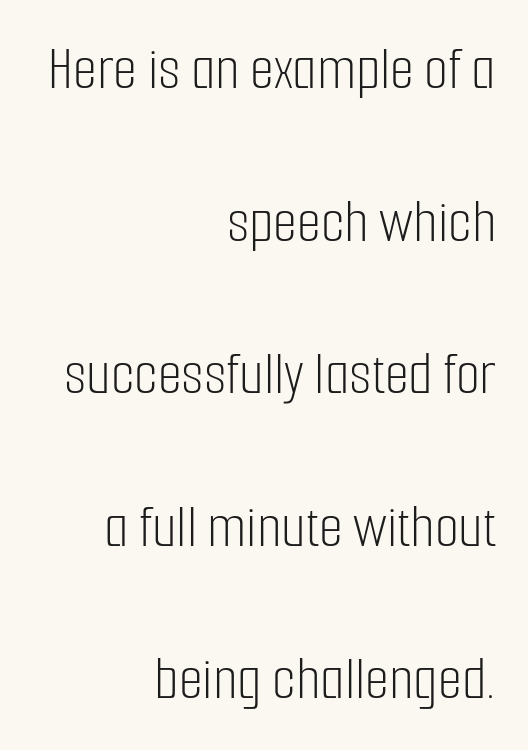
Q: Is the text bold? A: No.
Q: Is the text italic (slanted)? A: No, it is upright.
Q: Is the typeface a serif or a sans-serif typeface? A: Sans-serif.
Q: Is the text underlined? A: No.
Q: How is the paragraph aligned? A: Right-aligned.
Q: Is the spacing between letters normal or unusually wide? A: Normal.
Q: Is the spacing between lines tight, normal or loose? A: Loose.
Q: Width (condensed, normal, or wide)? A: Condensed.
Q: Stroke contrast? A: Low.
Q: x-height? A: Medium.
Q: Monospaced? A: No.
